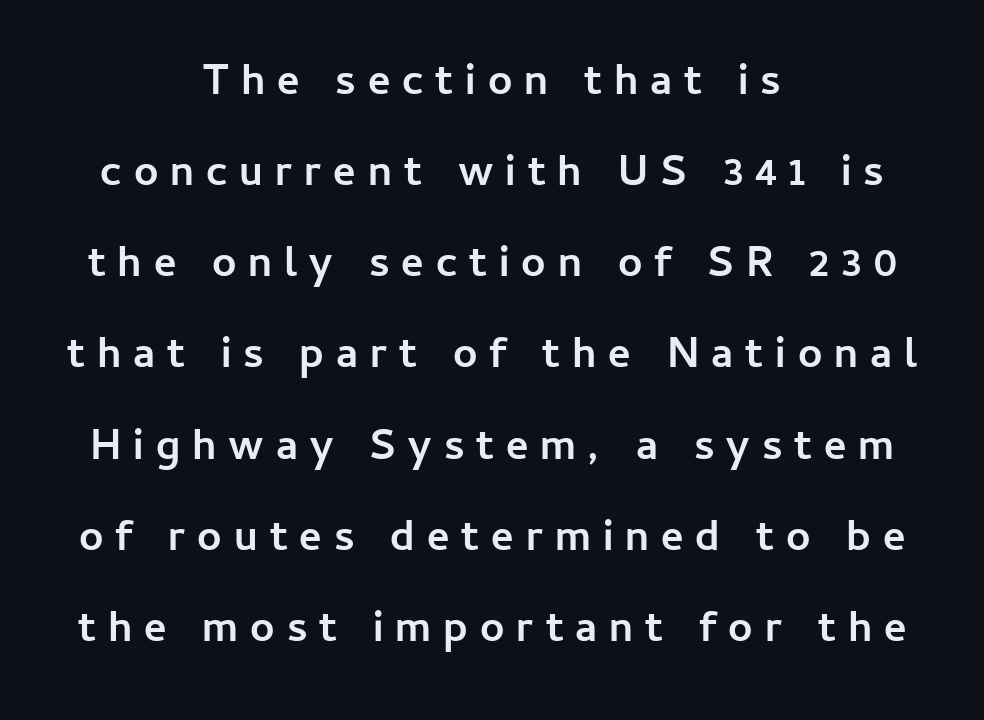
Proportional: the letters do not fall into vertical columns. The lines are quadded center. Does the weight exceed regular? Yes, all the way to bold. Italic? Not at all — the glyphs are vertical. A sans-serif font was chosen for this passage.
